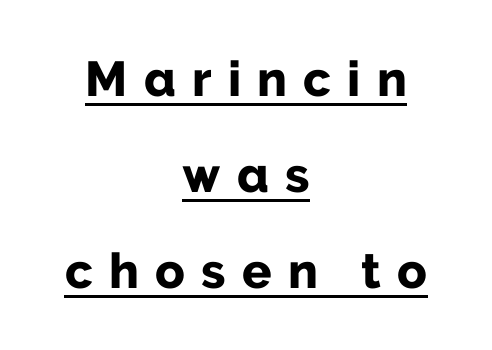
Q: Is the text bold? A: Yes.
Q: Is the text italic (slanted)? A: No, it is upright.
Q: Is the typeface a serif or a sans-serif typeface? A: Sans-serif.
Q: Is the text underlined? A: Yes.
Q: How is the paragraph aligned? A: Centered.
Q: Is the spacing between letters normal or unusually wide? A: Unusually wide.
Q: Is the spacing between lines tight, normal or loose? A: Loose.
Q: Width (condensed, normal, or wide)? A: Normal.
Q: Stroke contrast? A: Low.
Q: x-height? A: Medium.
Q: Monospaced? A: No.
